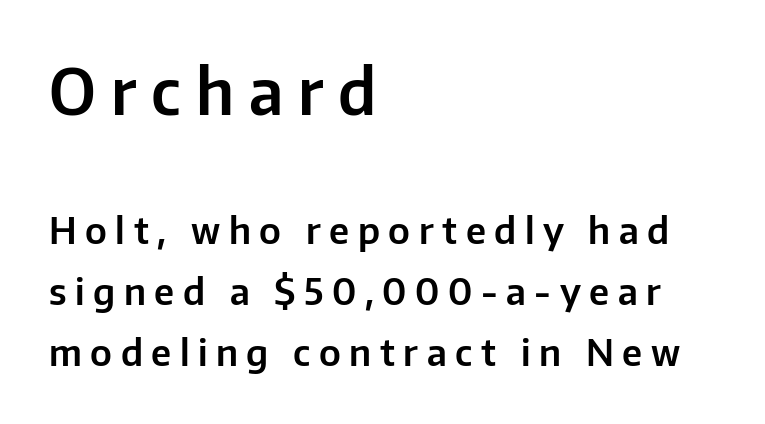
The image shows 64 px sans-serif type, upright; set left-aligned, normal line spacing (1.64x), unusually wide letter spacing (+0.23 em), not underlined; the first (top) block is 1.73x larger; low stroke contrast and a medium x-height.
